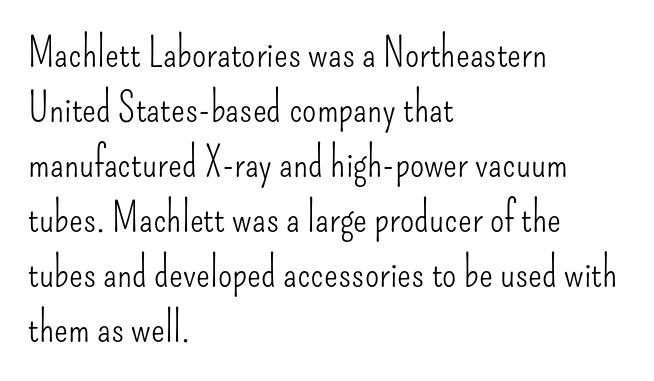
Q: Is the text bold? A: No.
Q: Is the text italic (slanted)? A: No, it is upright.
Q: Is the typeface a serif or a sans-serif typeface? A: Sans-serif.
Q: Is the text underlined? A: No.
Q: How is the paragraph aligned? A: Left-aligned.
Q: Is the spacing between letters normal or unusually wide? A: Normal.
Q: Is the spacing between lines tight, normal or loose? A: Normal.
Q: Width (condensed, normal, or wide)? A: Condensed.
Q: Stroke contrast? A: Low.
Q: x-height? A: Small.
Q: Monospaced? A: No.
